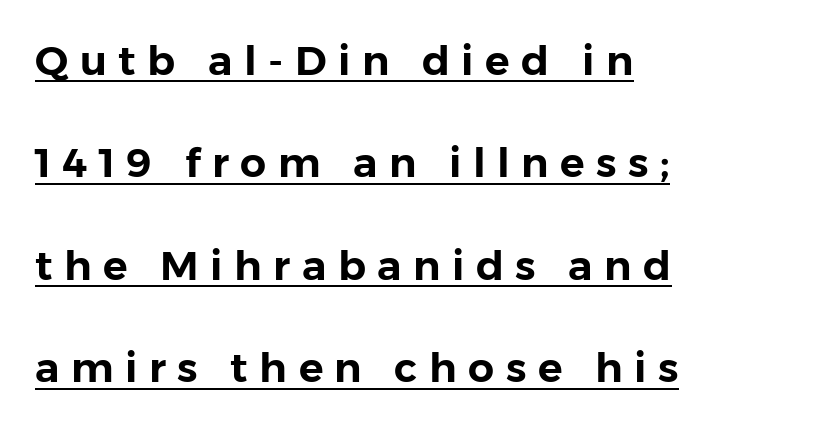
Character widths vary here, with narrow letters taking less room than wide ones. Nothing sits at the stroke ends, so this counts as sans-serif. Horizontally, the lines are justified to the leading edge only. Underline: present. The rendering inserts visible extra space after every character. Unlike italic type, these characters show no tilt at all.
